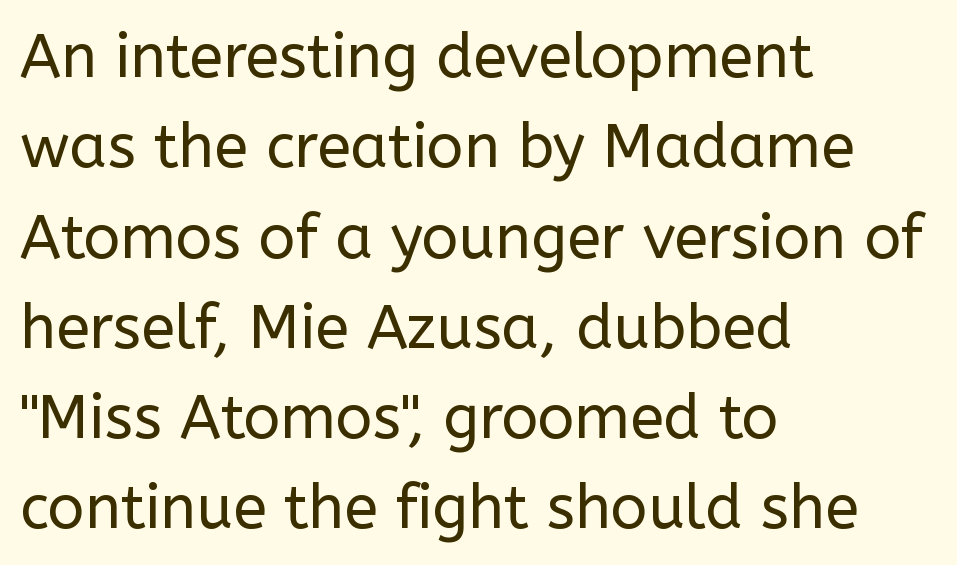
{"serif": "no", "italic": "no", "bold": "no", "weight": "regular", "width": "normal", "stroke_contrast": "low", "x_height": "medium", "monospaced": "no", "underline": "no", "align": "left", "line_spacing": "normal", "line_spacing_ratio": 1.48, "letter_spacing": "normal", "letter_spacing_em": 0.0, "glyph_px": 61}
